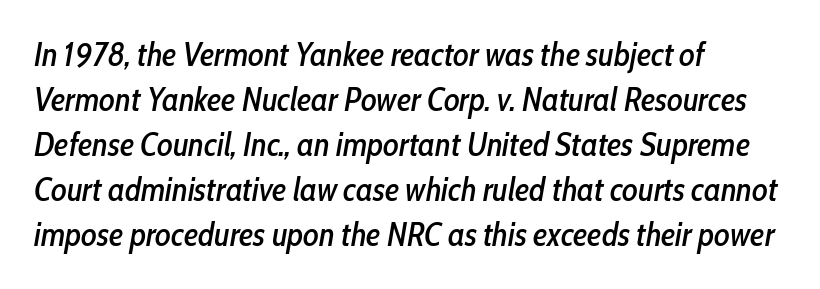
Q: Is the text italic (slanted)? A: Yes, it leans right by about 10 degrees.
Q: Is the text underlined? A: No.
Q: How is the paragraph aligned? A: Left-aligned.
Q: Is the spacing between letters normal or unusually wide? A: Normal.
Q: Is the spacing between lines tight, normal or loose? A: Normal.
Q: Width (condensed, normal, or wide)? A: Condensed.
Q: Stroke contrast? A: Low.
Q: x-height? A: Medium.
Q: Monospaced? A: No.
